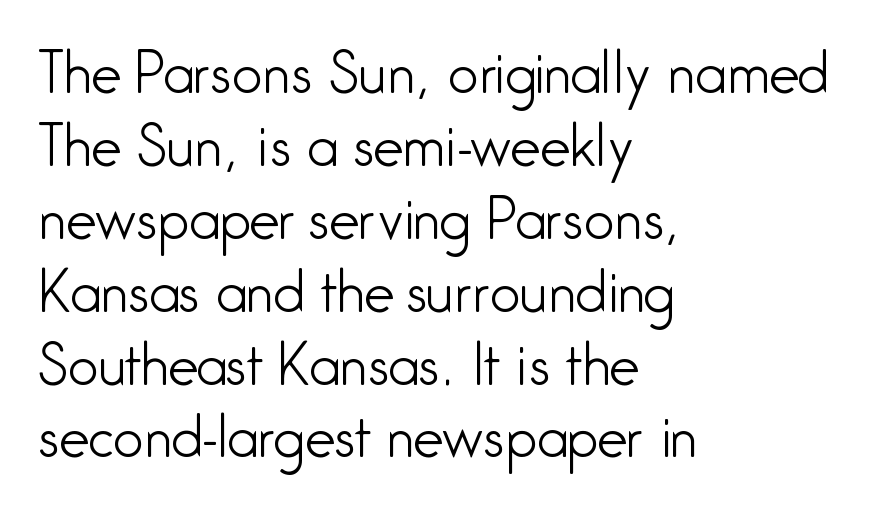
Q: Is the text bold? A: No.
Q: Is the text italic (slanted)? A: No, it is upright.
Q: Is the typeface a serif or a sans-serif typeface? A: Sans-serif.
Q: Is the text underlined? A: No.
Q: How is the paragraph aligned? A: Left-aligned.
Q: Is the spacing between letters normal or unusually wide? A: Normal.
Q: Is the spacing between lines tight, normal or loose? A: Normal.
Q: Width (condensed, normal, or wide)? A: Condensed.
Q: Stroke contrast? A: Low.
Q: x-height? A: Medium.
Q: Monospaced? A: No.
